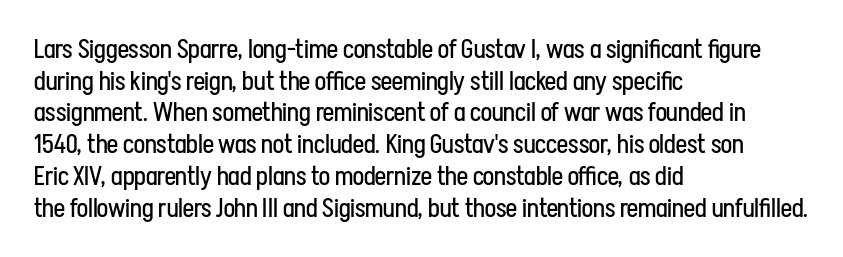
Q: Is the text bold? A: No.
Q: Is the text italic (slanted)? A: No, it is upright.
Q: Is the text underlined? A: No.
Q: How is the paragraph aligned? A: Left-aligned.
Q: Is the spacing between letters normal or unusually wide? A: Normal.
